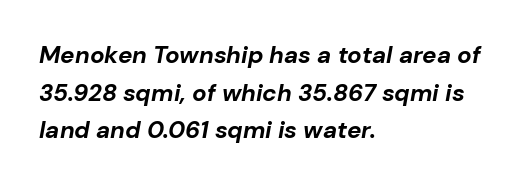
The image shows 24 px bold type, italic (leaning right); set left-aligned, normal line spacing (1.57x), normal letter spacing, not underlined.
